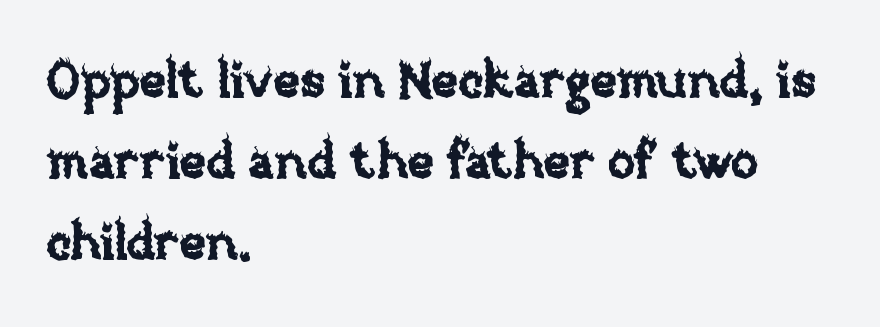
The compositor pushed each line to the left boundary. Regarding leading, the lines here are spaced in the standard way. Is this a fixed-width face? No — the glyphs have proportional, varying widths. Nothing unusual about the tracking: characters are spaced as the font intends.
